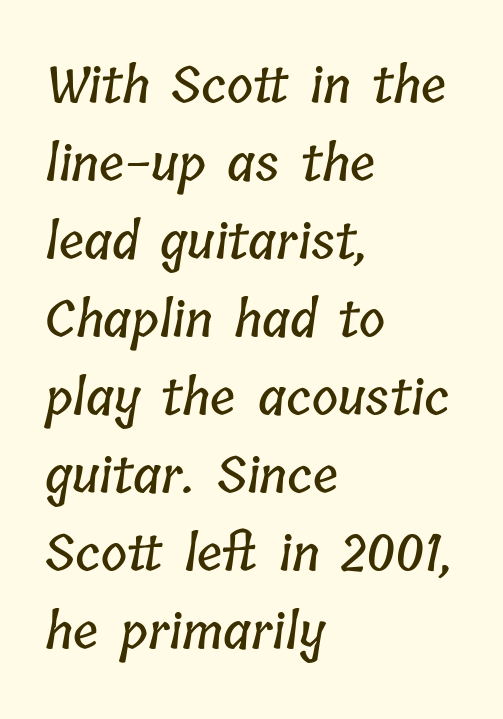
Do the characters align in a grid? No, the font is proportional. This sample is left-justified, so line endings fall wherever the words run out. The area under the type is left untouched. The horizontal fit of the characters is conventional and even. The leading is moderate, giving the passage an even texture.
